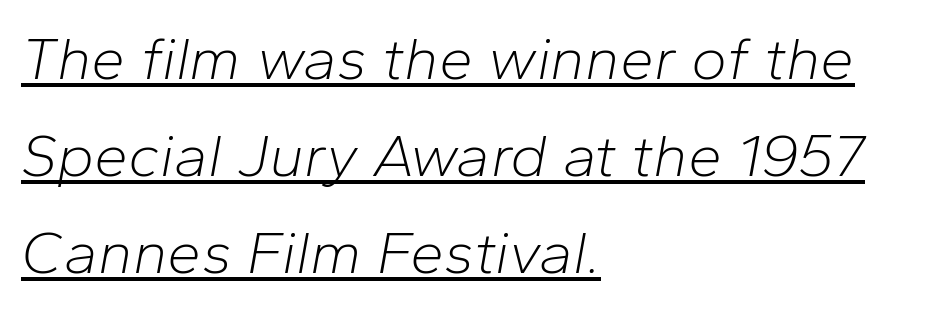
The image shows 61 px light type, italic (leaning right); set left-aligned, normal line spacing (1.59x), normal letter spacing, underlined; low stroke contrast and a medium x-height.
